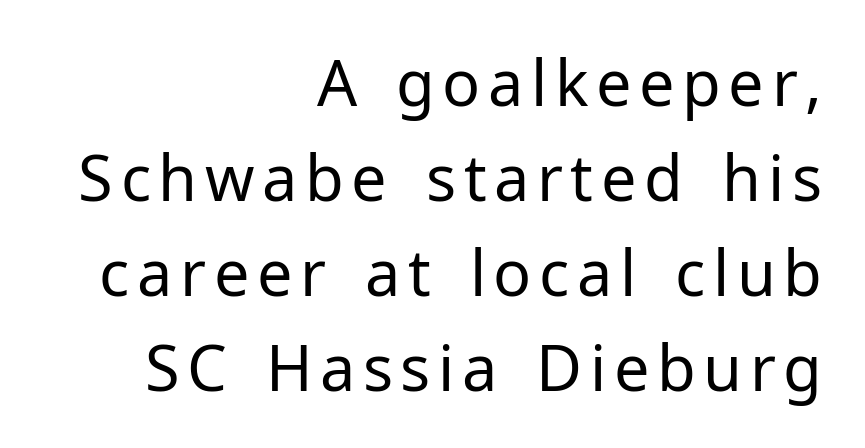
Q: Is the text bold? A: No.
Q: Is the text italic (slanted)? A: No, it is upright.
Q: Is the typeface a serif or a sans-serif typeface? A: Sans-serif.
Q: Is the text underlined? A: No.
Q: How is the paragraph aligned? A: Right-aligned.
Q: Is the spacing between lines tight, normal or loose? A: Normal.
Q: Width (condensed, normal, or wide)? A: Normal.
Q: Stroke contrast? A: Low.
Q: x-height? A: Medium.
Q: Monospaced? A: No.
